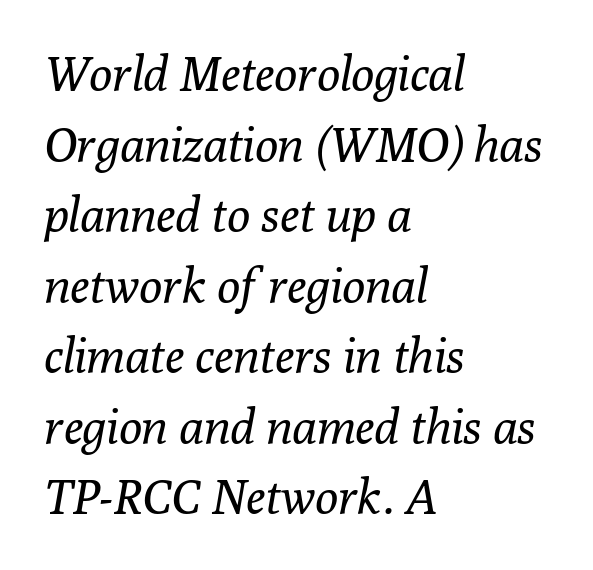
{"serif": "yes", "italic": "yes", "lean": "right", "slant_degrees": 10, "bold": "no", "weight": "regular", "width": "normal", "stroke_contrast": "low", "x_height": "medium", "monospaced": "no", "underline": "no", "align": "left", "line_spacing": "normal", "line_spacing_ratio": 1.47, "letter_spacing": "normal", "letter_spacing_em": 0.0, "glyph_px": 48}
